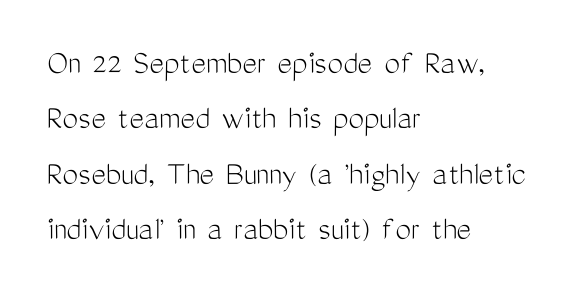
Q: Is the text bold? A: No.
Q: Is the text italic (slanted)? A: No, it is upright.
Q: Is the typeface a serif or a sans-serif typeface? A: Sans-serif.
Q: Is the text underlined? A: No.
Q: How is the paragraph aligned? A: Left-aligned.
Q: Is the spacing between letters normal or unusually wide? A: Normal.
Q: Is the spacing between lines tight, normal or loose? A: Normal.
Q: Width (condensed, normal, or wide)? A: Condensed.
Q: Stroke contrast? A: Medium.
Q: x-height? A: Medium.
Q: Monospaced? A: No.
